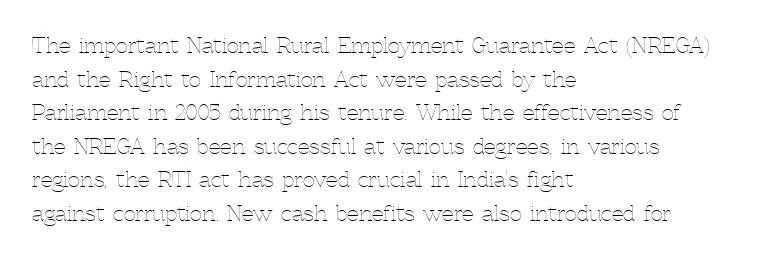
The image shows 21 px text type, upright; set left-aligned, normal line spacing (1.6x), normal letter spacing, not underlined.
